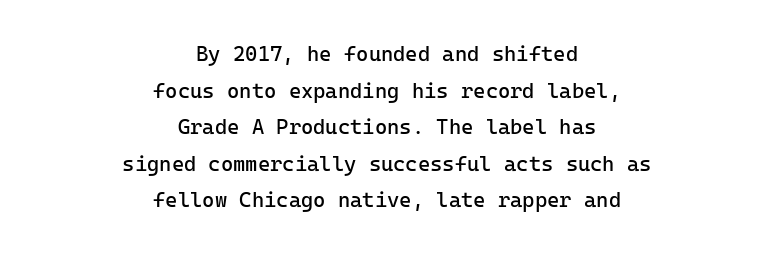
The foot of each line stays bare and open. Spacing between characters is what you'd get straight out of the box. This rendering uses center alignment, leaving both contours irregular but symmetric. The letters look calm and open, with moderate or lighter stems. Vertical strokes here are truly vertical.
